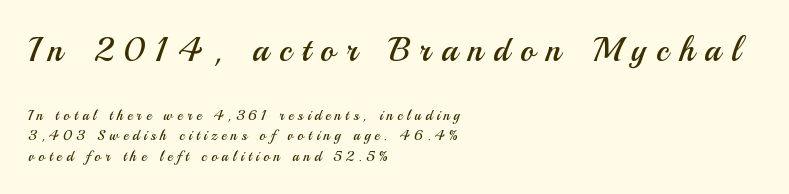
{"serif": "no", "bold": "no", "weight": "regular", "width": "normal", "stroke_contrast": "medium", "x_height": "small", "monospaced": "no", "underline": "no", "align": "left", "line_spacing": "normal", "line_spacing_ratio": 1.48, "letter_spacing": "wide", "letter_spacing_em": 0.31, "larger_block": "first", "size_ratio": 2.43, "glyph_px": 34}
